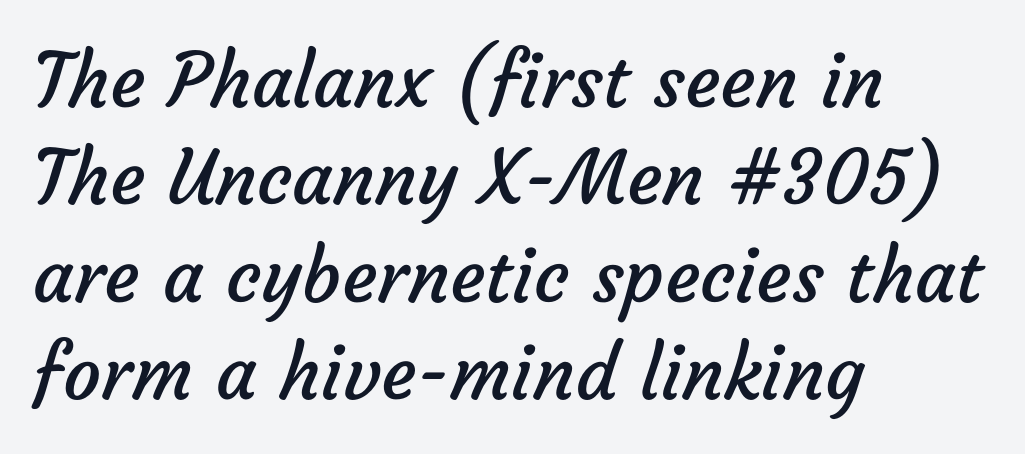
The image shows 75 px regular-weight sans-serif type; set left-aligned, normal line spacing (1.3x), normal letter spacing, not underlined; low stroke contrast and a medium x-height.
